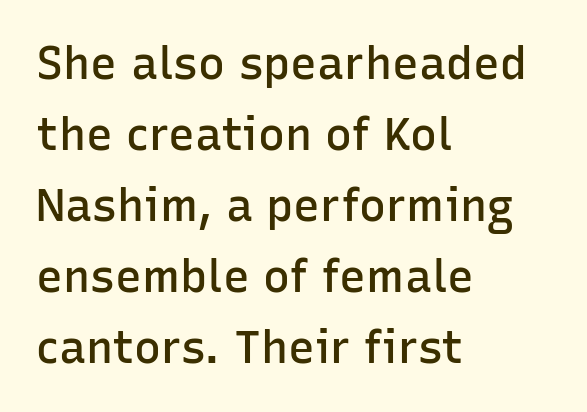
Q: Is the text bold? A: Semi-bold.
Q: Is the text italic (slanted)? A: No, it is upright.
Q: Is the typeface a serif or a sans-serif typeface? A: Sans-serif.
Q: Is the text underlined? A: No.
Q: How is the paragraph aligned? A: Left-aligned.
Q: Is the spacing between letters normal or unusually wide? A: Normal.
Q: Is the spacing between lines tight, normal or loose? A: Normal.
Q: Width (condensed, normal, or wide)? A: Normal.
Q: Stroke contrast? A: Low.
Q: x-height? A: Medium.
Q: Monospaced? A: No.
